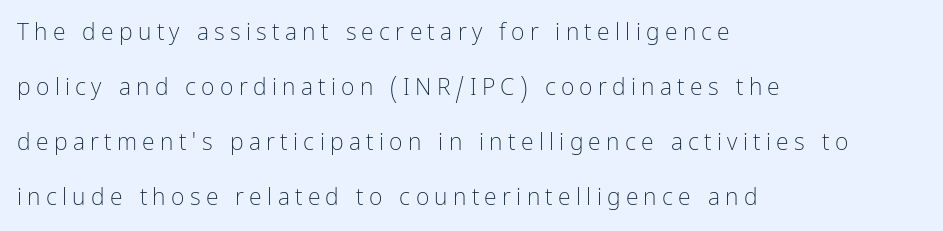
The image shows 23 px text type, upright; set left-aligned, loose line spacing (2.39x), unusually wide letter spacing (+0.23 em), not underlined.
